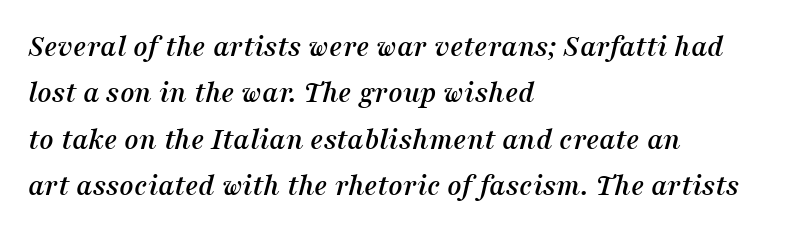
The image shows 31 px serif type, italic (leaning right); set left-aligned, normal line spacing (1.5x), normal letter spacing, not underlined; medium stroke contrast and a medium x-height.
